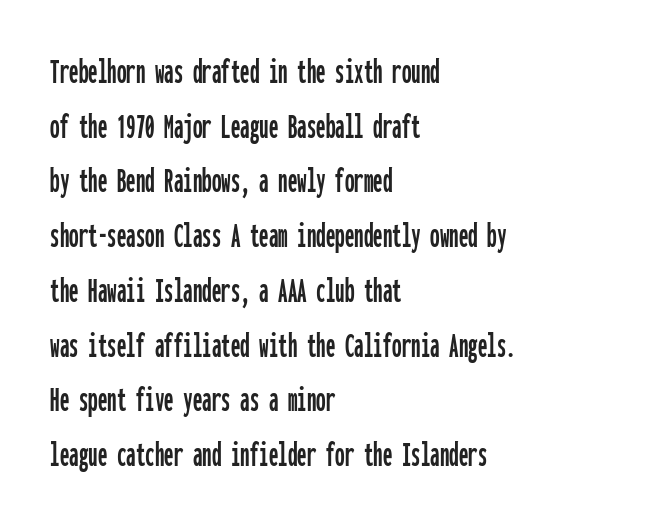
The image shows 38 px condensed sans-serif type, upright, monospaced; set left-aligned, normal line spacing (1.44x), normal letter spacing, not underlined; low stroke contrast and a medium x-height.
